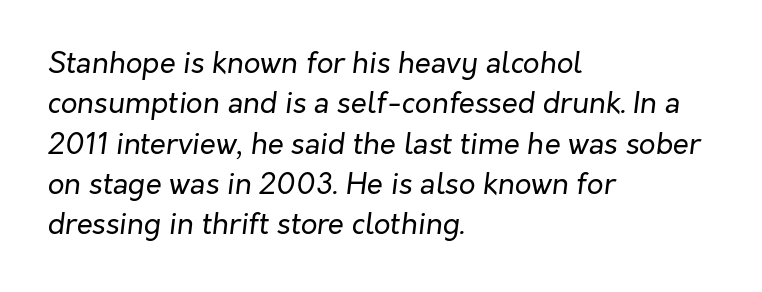
Q: Is the text bold? A: No.
Q: Is the text italic (slanted)? A: Yes, it leans right by about 7 degrees.
Q: Is the text underlined? A: No.
Q: How is the paragraph aligned? A: Left-aligned.
Q: Is the spacing between letters normal or unusually wide? A: Normal.
Q: Is the spacing between lines tight, normal or loose? A: Normal.
Q: Width (condensed, normal, or wide)? A: Normal.
Q: Stroke contrast? A: Low.
Q: x-height? A: Medium.
Q: Monospaced? A: No.
